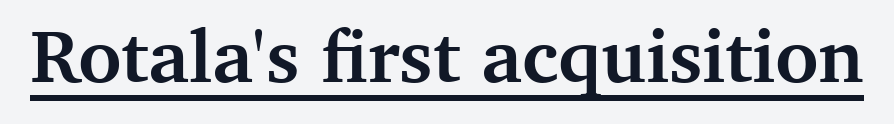
The image shows 75 px semibold serif type, upright; set normal letter spacing, underlined; medium stroke contrast and a medium x-height.
